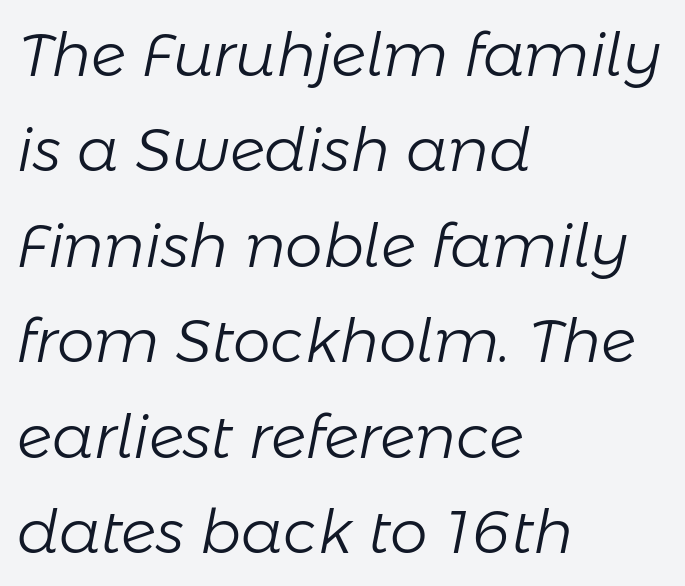
Q: Is the text bold? A: No.
Q: Is the text italic (slanted)? A: Yes, it leans right by about 11 degrees.
Q: Is the text underlined? A: No.
Q: How is the paragraph aligned? A: Left-aligned.
Q: Is the spacing between letters normal or unusually wide? A: Normal.
Q: Is the spacing between lines tight, normal or loose? A: Normal.
Q: Width (condensed, normal, or wide)? A: Normal.
Q: Stroke contrast? A: Low.
Q: x-height? A: Medium.
Q: Monospaced? A: No.
